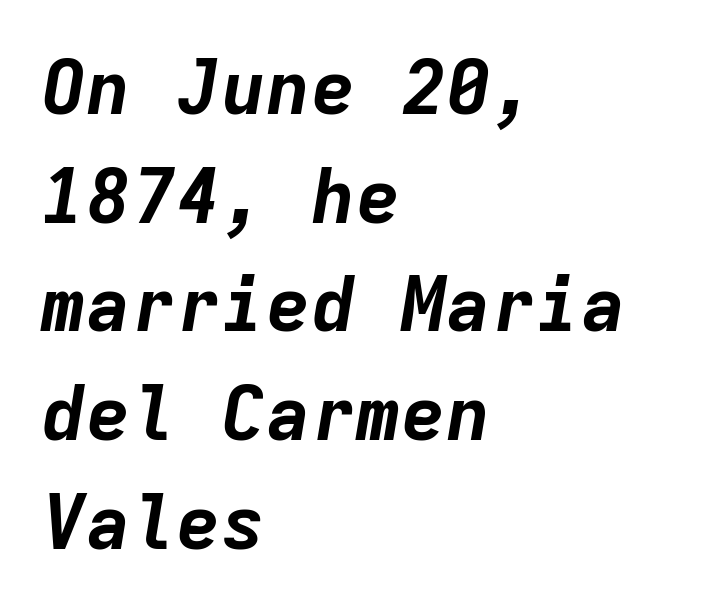
The image shows 75 px bold type, italic (leaning right), monospaced; set left-aligned, normal line spacing (1.45x), normal letter spacing, not underlined; low stroke contrast and a medium x-height.
